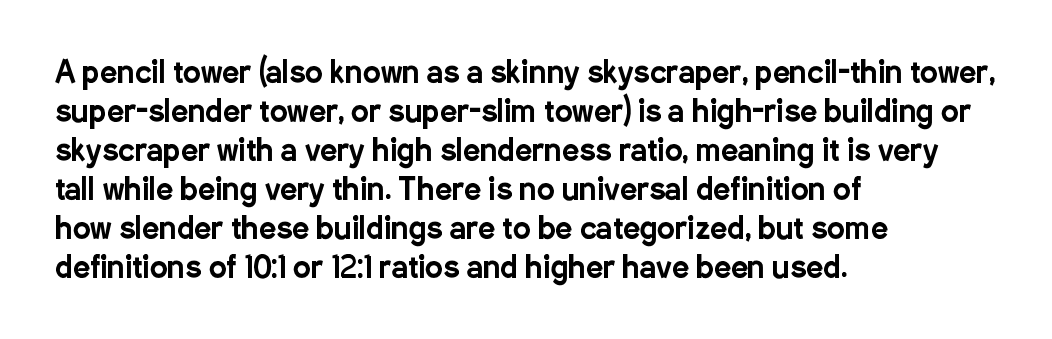
{"serif": "no", "italic": "no", "width": "condensed", "stroke_contrast": "low", "x_height": "medium", "monospaced": "no", "underline": "no", "align": "left", "line_spacing": "normal", "line_spacing_ratio": 1.3, "letter_spacing": "normal", "letter_spacing_em": 0.0, "glyph_px": 30}
